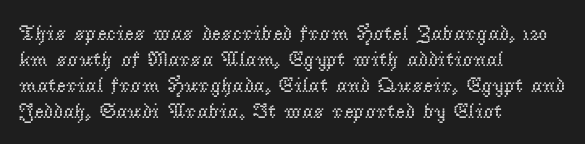
The image shows 21 px text type, upright; set left-aligned, line spacing 1.24x, normal letter spacing, not underlined.
